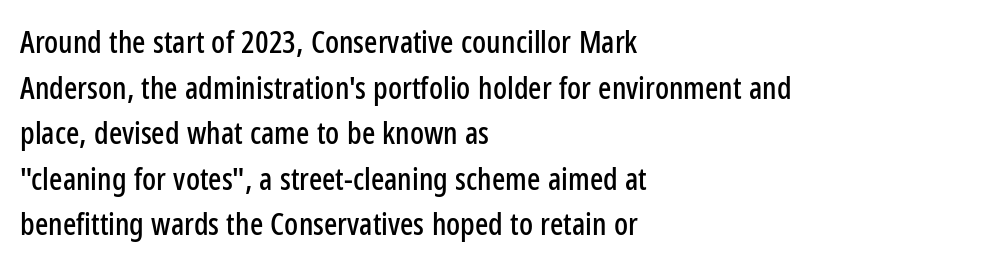
The image shows 31 px condensed sans-serif type, upright; set left-aligned, normal line spacing (1.47x), normal letter spacing, not underlined; low stroke contrast and a medium x-height.
